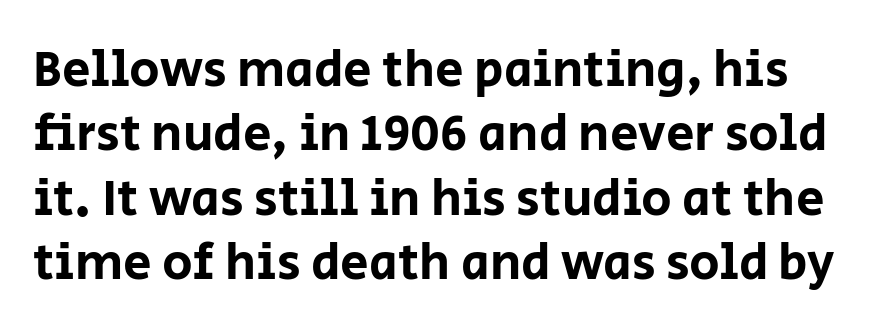
You can tell it's not italic because the verticals are truly vertical. Unmarked baselines from the first word to the last. Words appear dense and cohesive because spacing is normal. No feet cap the strokes, marking this as sans-serif type.
